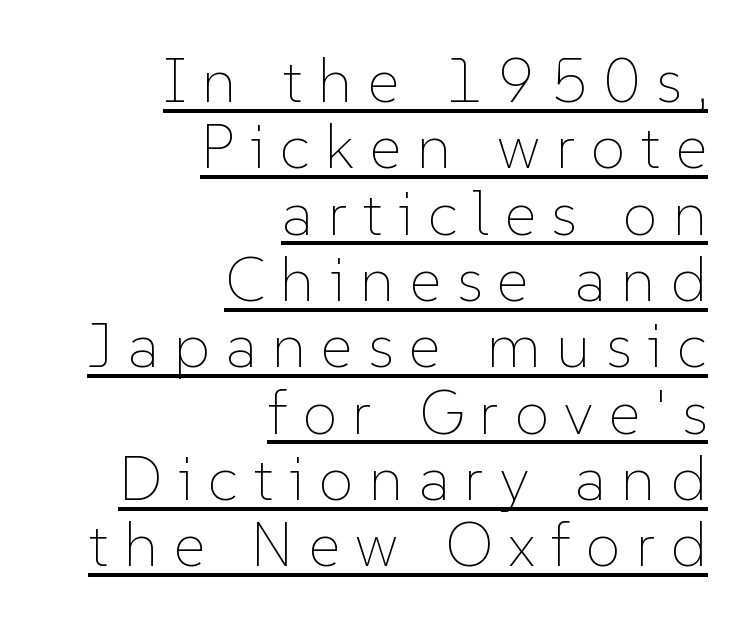
The image shows 62 px thin type, upright; set right-aligned, tight line spacing (1.07x), unusually wide letter spacing (+0.25 em), underlined; low stroke contrast and a medium x-height.
